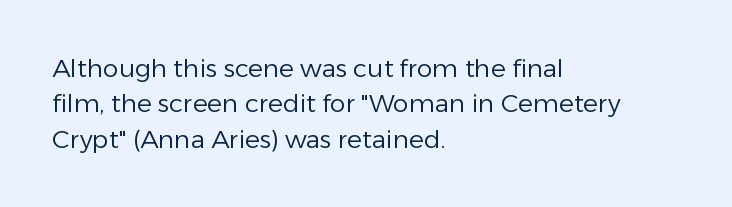
Q: Is the text bold? A: No.
Q: Is the text italic (slanted)? A: No, it is upright.
Q: Is the text underlined? A: No.
Q: How is the paragraph aligned? A: Left-aligned.
Q: Is the spacing between letters normal or unusually wide? A: Normal.
Q: Is the spacing between lines tight, normal or loose? A: Normal.
